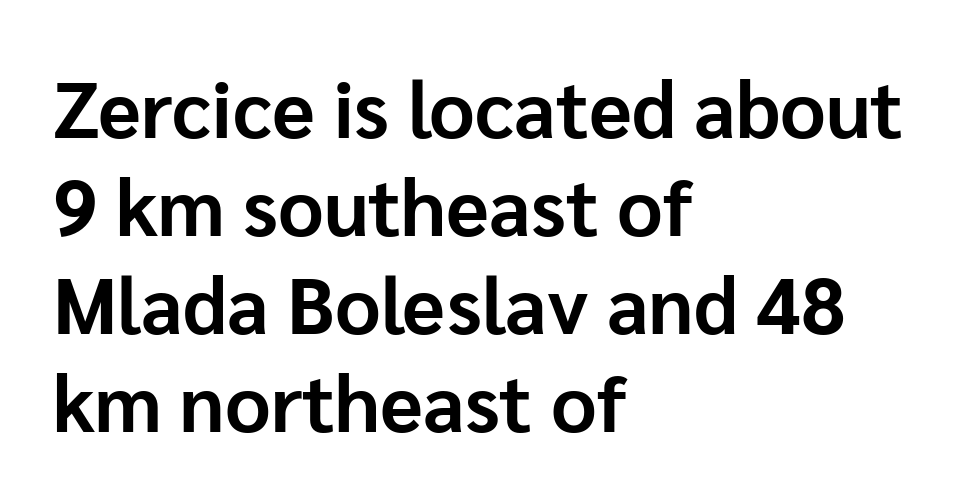
{"serif": "no", "italic": "no", "bold": "yes", "weight": "bold", "width": "normal", "stroke_contrast": "low", "x_height": "medium", "monospaced": "no", "underline": "no", "align": "left", "line_spacing_ratio": 1.24, "letter_spacing": "normal", "letter_spacing_em": 0.0, "glyph_px": 79}
